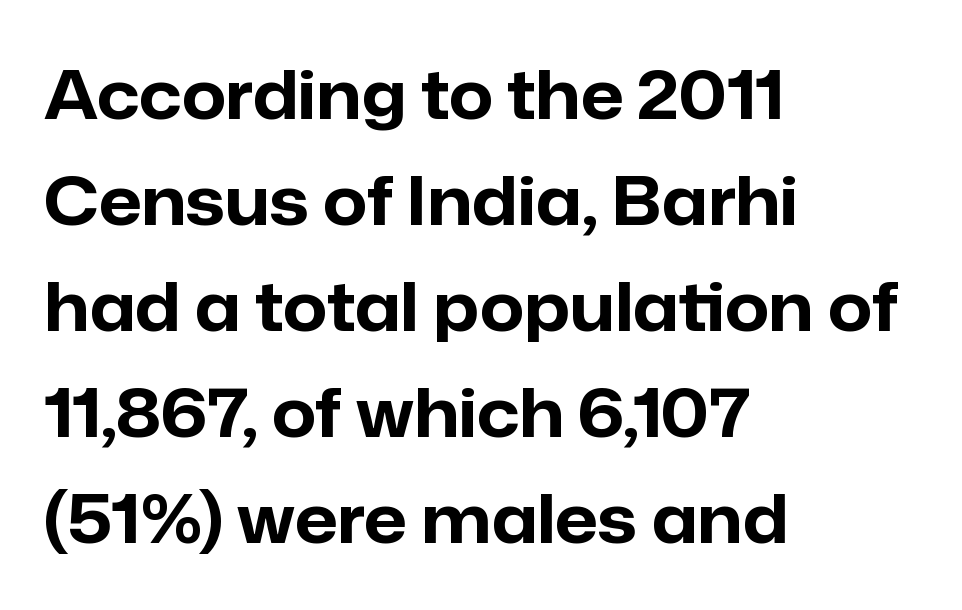
These lines carry a lot of weight — the face is fully bold. Each row of text sits above clean, open space. The space between consecutive lines is moderate. Alignment: flush left. Characters follow at the spacing the type designer built in.
